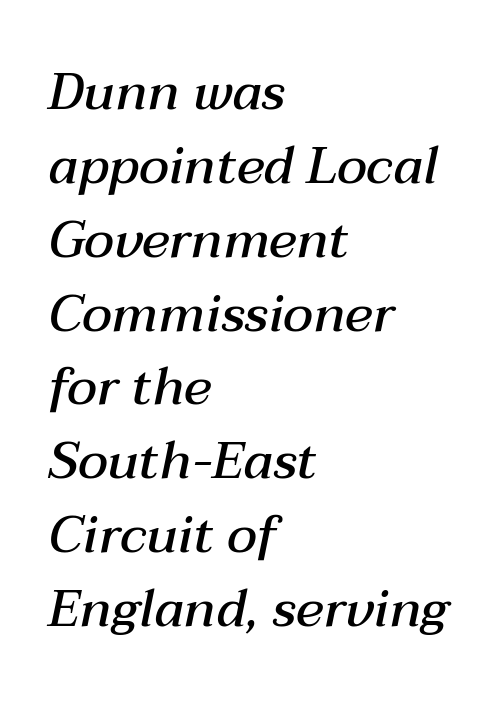
Q: Is the text bold? A: Semi-bold.
Q: Is the text italic (slanted)? A: Yes, it leans right by about 12 degrees.
Q: Is the text underlined? A: No.
Q: How is the paragraph aligned? A: Left-aligned.
Q: Is the spacing between letters normal or unusually wide? A: Normal.
Q: Is the spacing between lines tight, normal or loose? A: Normal.
Q: Width (condensed, normal, or wide)? A: Normal.
Q: Stroke contrast? A: Medium.
Q: x-height? A: Medium.
Q: Monospaced? A: No.
